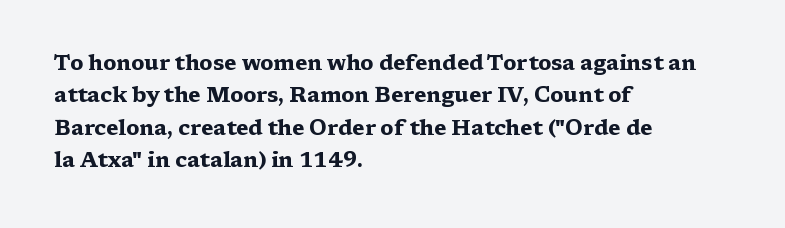
The image shows 21 px bold type, upright; set left-aligned, normal line spacing (1.54x), normal letter spacing, not underlined.
